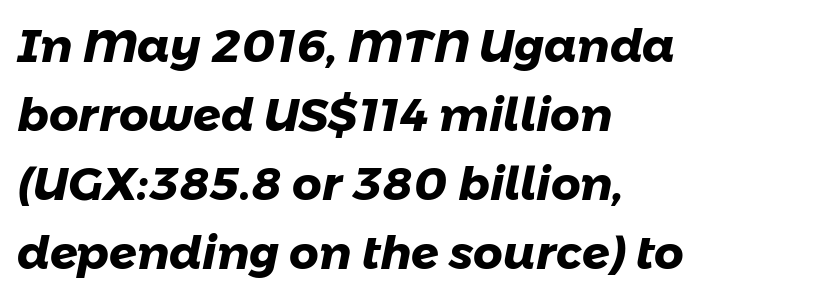
Typeset ragged right — the left edge is the straight one. Words appear dense and cohesive because spacing is normal. Reading down the column, the eye jumps a familiar distance to each next line. Is this a fixed-width face? No — the glyphs have proportional, varying widths. Letters rest on an invisible, unmarked baseline. Pretty heavy lettering here — definitely bold.
